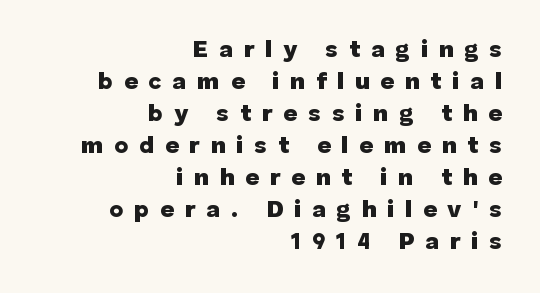
Q: Is the text bold? A: Yes.
Q: Is the text italic (slanted)? A: No, it is upright.
Q: Is the text underlined? A: No.
Q: How is the paragraph aligned? A: Right-aligned.
Q: Is the spacing between letters normal or unusually wide? A: Unusually wide.
Q: Is the spacing between lines tight, normal or loose? A: Normal.
